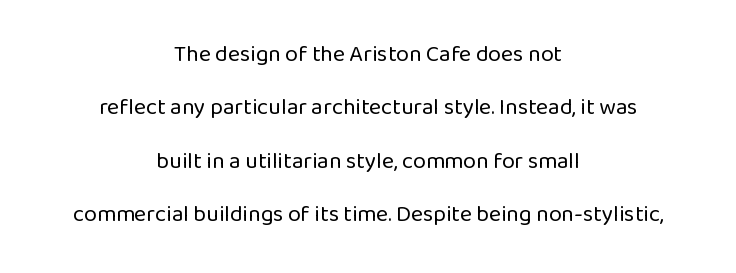
Posture: upright roman. Caption: standard tracking, unaltered. You could fit nearly another row in the gap between these rows. The face looks like a standard text weight, possibly lighter. No word sits above an underline. Centered paragraph, ragged on both sides.
